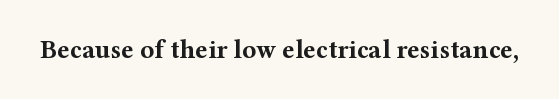
Q: Is the text bold? A: Yes.
Q: Is the text italic (slanted)? A: No, it is upright.
Q: Is the text underlined? A: No.
Q: Is the spacing between letters normal or unusually wide? A: Normal.
